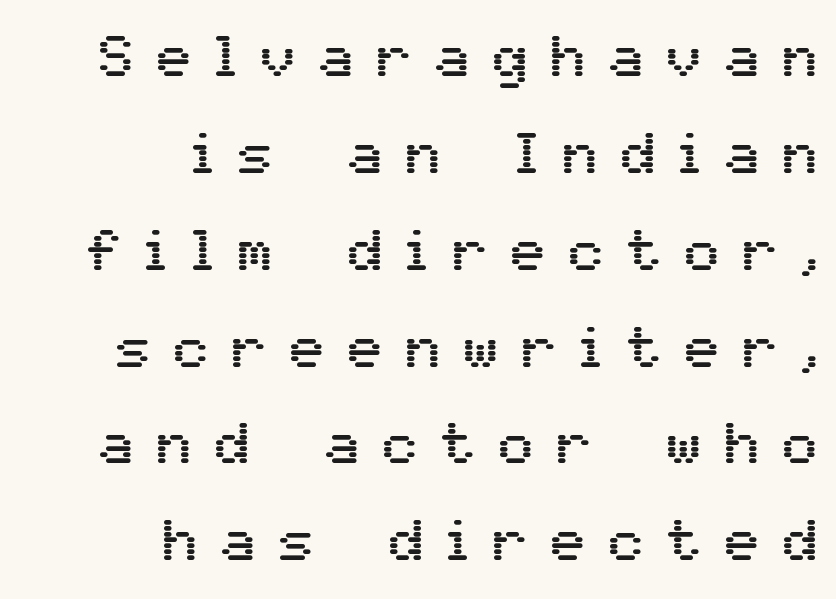
{"serif": "no", "italic": "no", "width": "normal", "stroke_contrast": "medium", "x_height": "medium", "monospaced": "no", "underline": "no", "align": "right", "line_spacing": "normal", "line_spacing_ratio": 1.67, "letter_spacing": "wide", "letter_spacing_em": 0.4, "glyph_px": 58}
